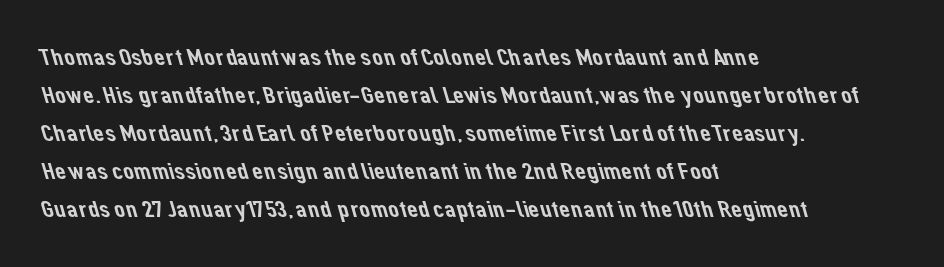
{"underline": "no", "align": "left", "line_spacing": "normal", "line_spacing_ratio": 1.58, "letter_spacing": "normal", "letter_spacing_em": 0.0, "glyph_px": 24}
